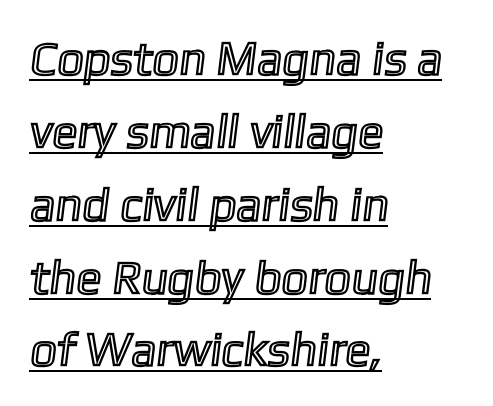
Q: Is the text underlined? A: Yes.
Q: How is the paragraph aligned? A: Left-aligned.
Q: Is the spacing between letters normal or unusually wide? A: Normal.
Q: Is the spacing between lines tight, normal or loose? A: Normal.
Q: Width (condensed, normal, or wide)? A: Normal.
Q: x-height? A: Medium.
Q: Monospaced? A: No.
